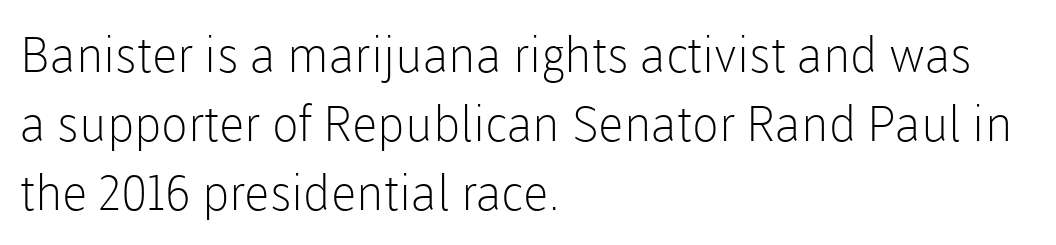
The image shows 49 px light sans-serif type, upright; set left-aligned, normal line spacing (1.41x), normal letter spacing, not underlined; low stroke contrast and a medium x-height.
